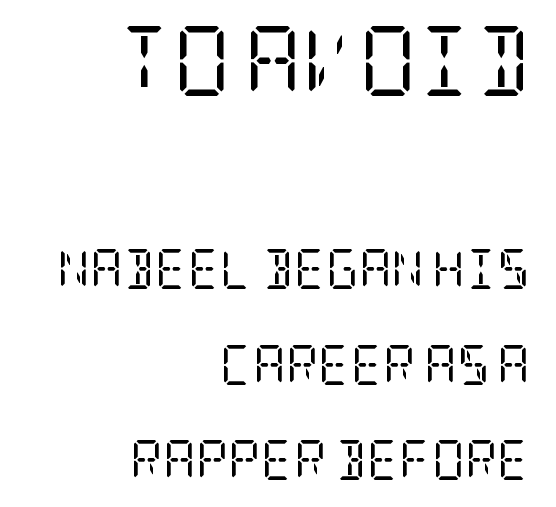
The image shows 70 px regular-weight, condensed serif type, upright; set right-aligned, loose line spacing (2.39x), normal letter spacing, not underlined; the first (top) block is 1.75x larger; low stroke contrast and a large x-height.
